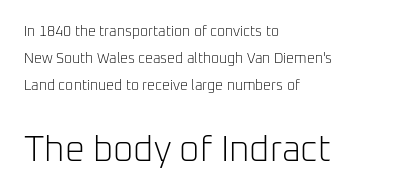
The image shows 35 px light sans-serif type, upright; set left-aligned, loose line spacing (1.94x), normal letter spacing, not underlined; the second (bottom) block is 2.5x larger; low stroke contrast and a medium x-height.
